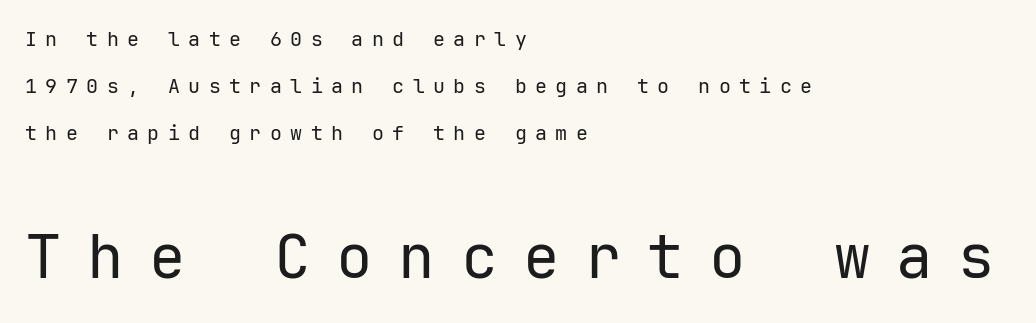
Q: Is the text bold? A: No.
Q: Is the text italic (slanted)? A: No, it is upright.
Q: Is the typeface a serif or a sans-serif typeface? A: Sans-serif.
Q: Is the text underlined? A: No.
Q: How is the paragraph aligned? A: Left-aligned.
Q: Is the spacing between letters normal or unusually wide? A: Unusually wide.
Q: Is the spacing between lines tight, normal or loose? A: Loose.
Q: Which block of text is set in a larger size, the first (top) or the second (bottom)? A: The second (bottom) one.
Q: Width (condensed, normal, or wide)? A: Normal.
Q: Stroke contrast? A: Low.
Q: x-height? A: Medium.
Q: Monospaced? A: Yes.
